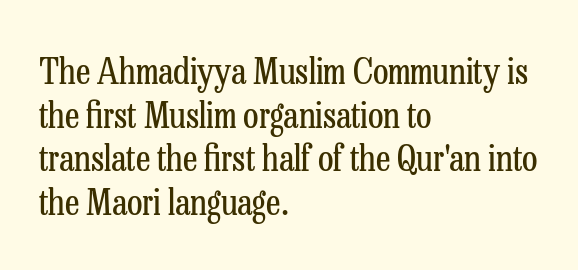
{"serif": "yes", "italic": "no", "bold": "no", "weight": "regular", "width": "condensed", "stroke_contrast": "low", "x_height": "medium", "monospaced": "no", "underline": "no", "align": "left", "line_spacing_ratio": 1.21, "letter_spacing": "normal", "letter_spacing_em": 0.0, "glyph_px": 36}
